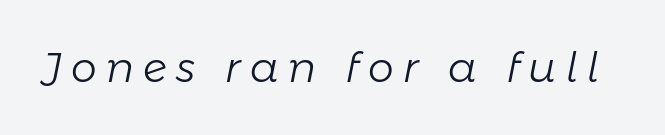
Each word looks stretched out because of the extra space between its letters. The string is rendered with underlining switched off. It's the slanting kind of type. Note the varied advance widths — an 'i' is clearly narrower than an 'm'. Stroke mass is kept to a normal reading level or below.
